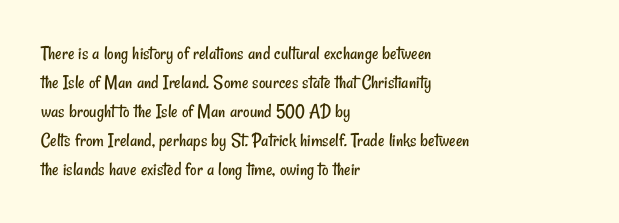
This is not heavy type; no bold has been used. The rag falls on the right side of this text block. Descenders hang freely into open space. What's the leading like? Ordinary, nothing unusual. Is the letter spacing exaggerated? No — it looks like the ordinary default.
